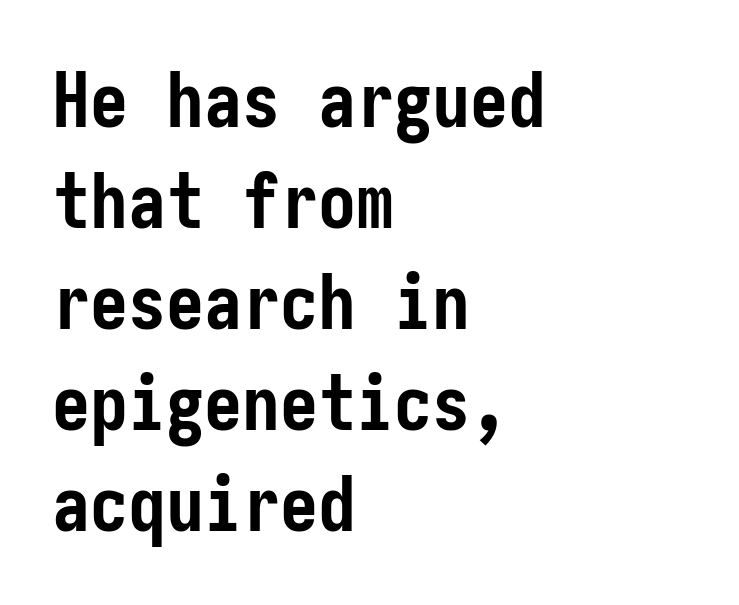
{"serif": "no", "italic": "no", "bold": "yes", "weight": "semibold", "width": "condensed", "stroke_contrast": "low", "x_height": "medium", "underline": "no", "align": "left", "line_spacing": "normal", "line_spacing_ratio": 1.33, "letter_spacing": "normal", "letter_spacing_em": 0.0, "glyph_px": 76}
